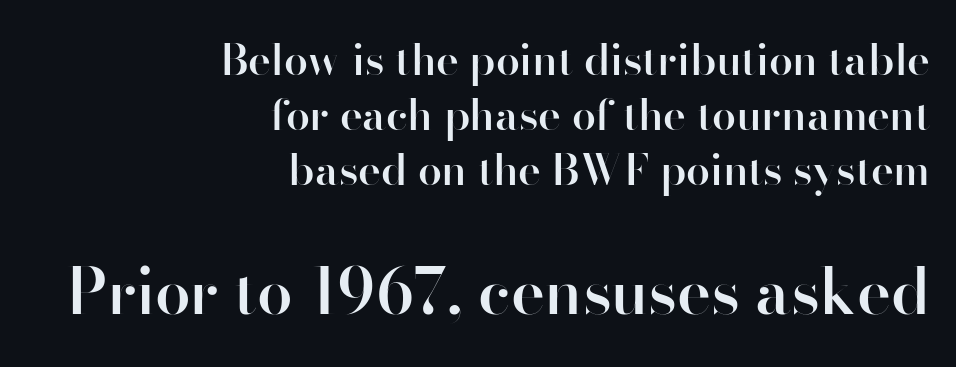
The paragraph shown leans on its right margin. What's the leading like? Ordinary, nothing unusual. Character widths vary here, with narrow letters taking less room than wide ones. I'd describe the lettering as semibold — firm but not a full bold. Look at the bottom of the vertical strokes: they stop flat, with no serifs. Does the lettering tilt? It doesn't — this is upright.
